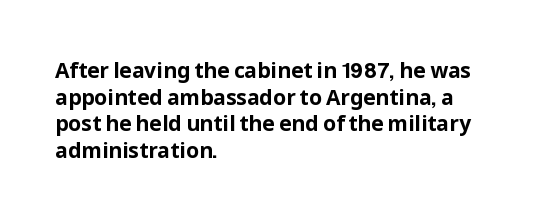
{"italic": "no", "bold": "yes", "underline": "no", "align": "left", "line_spacing": "normal", "line_spacing_ratio": 1.27, "letter_spacing": "normal", "letter_spacing_em": 0.0, "glyph_px": 21}
